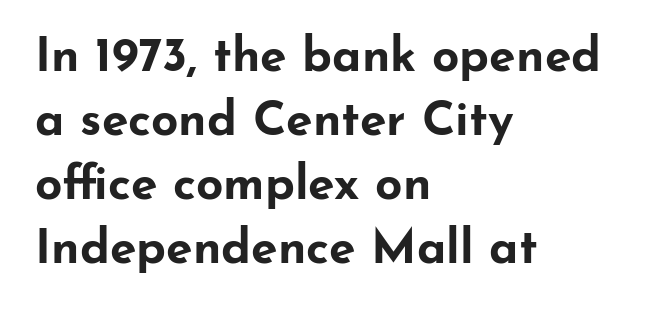
The image shows 48 px bold, wide sans-serif type, upright; set left-aligned, normal line spacing (1.33x), normal letter spacing, not underlined; low stroke contrast and a small x-height.
